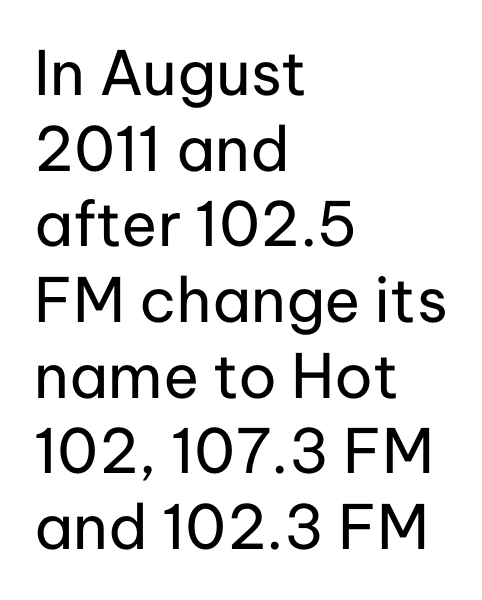
Q: Is the text bold? A: No.
Q: Is the text italic (slanted)? A: No, it is upright.
Q: Is the typeface a serif or a sans-serif typeface? A: Sans-serif.
Q: Is the text underlined? A: No.
Q: How is the paragraph aligned? A: Left-aligned.
Q: Is the spacing between letters normal or unusually wide? A: Normal.
Q: Width (condensed, normal, or wide)? A: Normal.
Q: Stroke contrast? A: Low.
Q: x-height? A: Medium.
Q: Monospaced? A: No.
